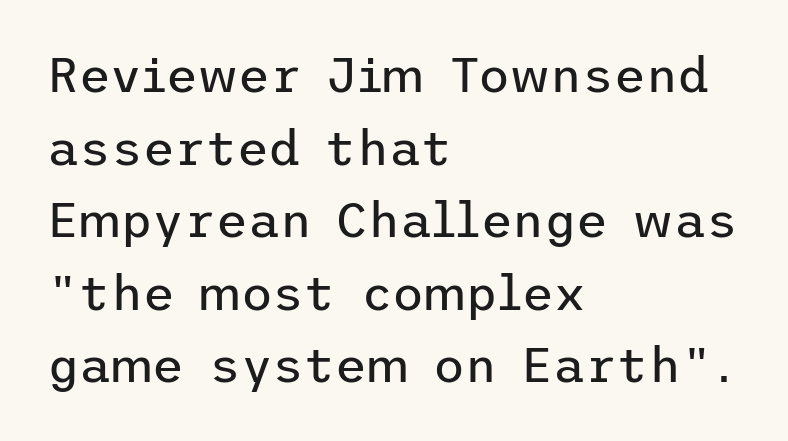
The image shows 49 px regular-weight sans-serif type, upright; set left-aligned, normal line spacing (1.48x), normal letter spacing, not underlined; low stroke contrast and a medium x-height.
